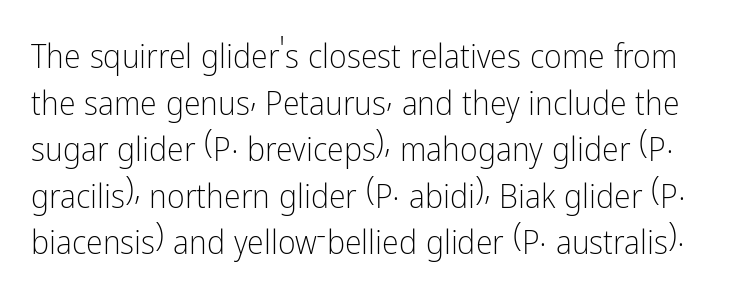
Spacing between characters is what you'd get straight out of the box. The letters look calm and open, with moderate or lighter stems. Notice how descenders clear the ascenders below comfortably — that's standard leading. Are there feet on the stems? There aren't — it's a sans. When letters stand straight like this, we call the style roman or upright.
